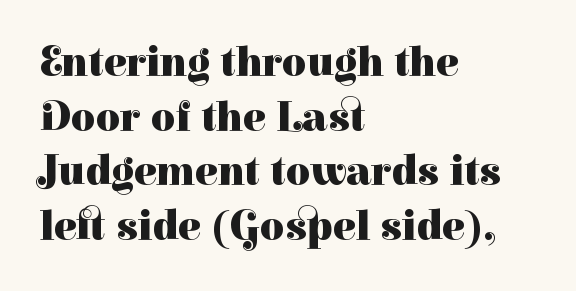
Q: Is the text bold? A: Yes.
Q: Is the text italic (slanted)? A: No, it is upright.
Q: Is the typeface a serif or a sans-serif typeface? A: Serif.
Q: Is the text underlined? A: No.
Q: How is the paragraph aligned? A: Left-aligned.
Q: Is the spacing between letters normal or unusually wide? A: Normal.
Q: Is the spacing between lines tight, normal or loose? A: Normal.
Q: Width (condensed, normal, or wide)? A: Normal.
Q: Stroke contrast? A: High.
Q: x-height? A: Medium.
Q: Monospaced? A: No.
